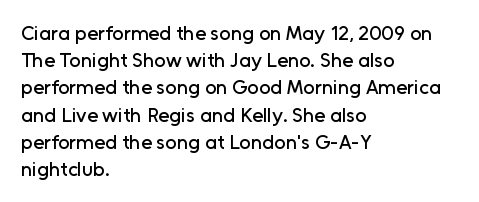
{"italic": "no", "underline": "no", "align": "left", "line_spacing": "normal", "line_spacing_ratio": 1.36, "letter_spacing": "normal", "letter_spacing_em": 0.0, "glyph_px": 20}
